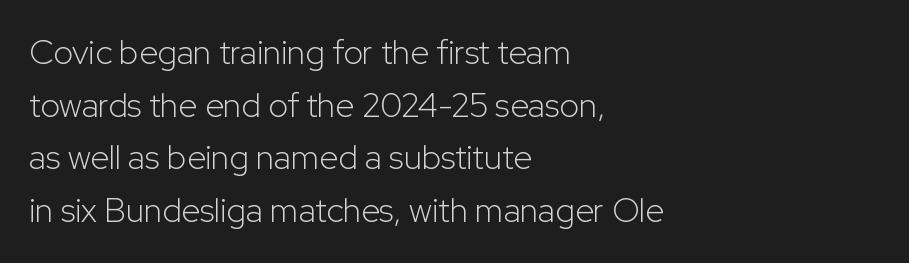
Q: Is the text bold? A: No.
Q: Is the text italic (slanted)? A: No, it is upright.
Q: Is the typeface a serif or a sans-serif typeface? A: Sans-serif.
Q: Is the text underlined? A: No.
Q: How is the paragraph aligned? A: Left-aligned.
Q: Is the spacing between letters normal or unusually wide? A: Normal.
Q: Is the spacing between lines tight, normal or loose? A: Normal.
Q: Width (condensed, normal, or wide)? A: Normal.
Q: Stroke contrast? A: Low.
Q: x-height? A: Medium.
Q: Monospaced? A: No.
